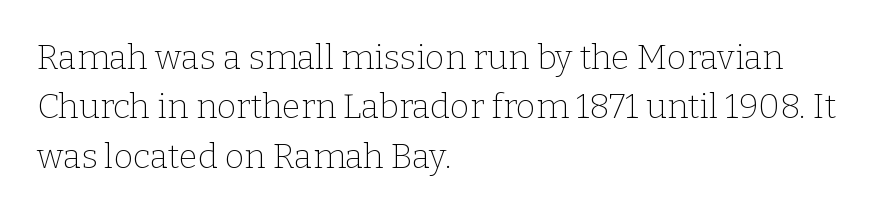
{"serif": "yes", "italic": "no", "bold": "no", "weight": "thin", "width": "normal", "stroke_contrast": "low", "x_height": "medium", "monospaced": "no", "underline": "no", "align": "left", "line_spacing": "normal", "line_spacing_ratio": 1.45, "letter_spacing": "normal", "letter_spacing_em": 0.0, "glyph_px": 34}
